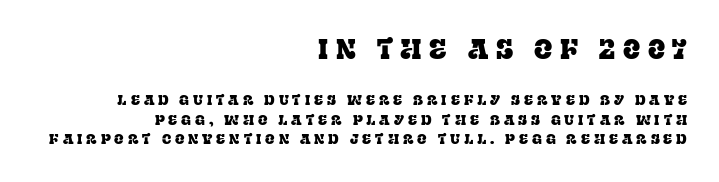
Q: Is the text italic (slanted)? A: No, it is upright.
Q: Is the text underlined? A: No.
Q: How is the paragraph aligned? A: Right-aligned.
Q: Is the spacing between letters normal or unusually wide? A: Unusually wide.
Q: Is the spacing between lines tight, normal or loose? A: Normal.
Q: Which block of text is set in a larger size, the first (top) or the second (bottom)? A: The first (top) one.
